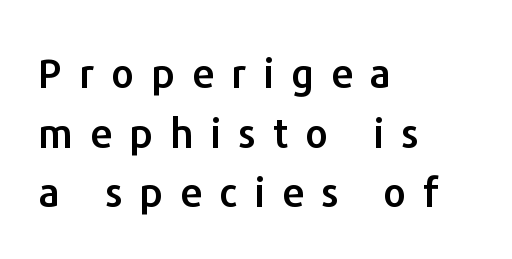
The image shows 40 px sans-serif type, upright; set left-aligned, normal line spacing (1.49x), unusually wide letter spacing (+0.43 em), not underlined; low stroke contrast and a medium x-height.
